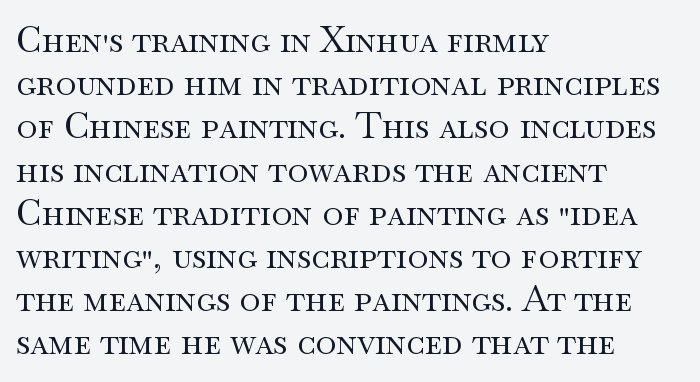
The image shows 36 px regular-weight, wide serif type, upright; set left-aligned, line spacing 1.2x, normal letter spacing, not underlined; medium stroke contrast and a small x-height.
